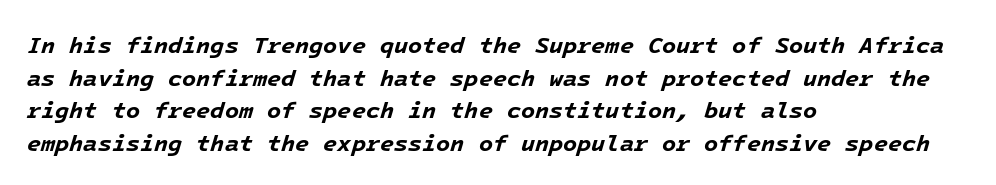
The strokes are fattened all the way to bold. Successive baselines arrive at the customary interval. Horizontally, the lines are justified to the leading edge only. No word sits above an underline.
